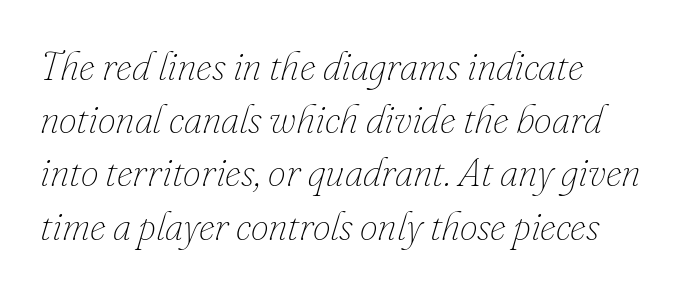
Q: Is the text bold? A: No.
Q: Is the text italic (slanted)? A: Yes, it leans right by about 16 degrees.
Q: Is the text underlined? A: No.
Q: How is the paragraph aligned? A: Left-aligned.
Q: Is the spacing between letters normal or unusually wide? A: Normal.
Q: Is the spacing between lines tight, normal or loose? A: Normal.
Q: Width (condensed, normal, or wide)? A: Normal.
Q: Stroke contrast? A: Low.
Q: x-height? A: Small.
Q: Monospaced? A: No.
